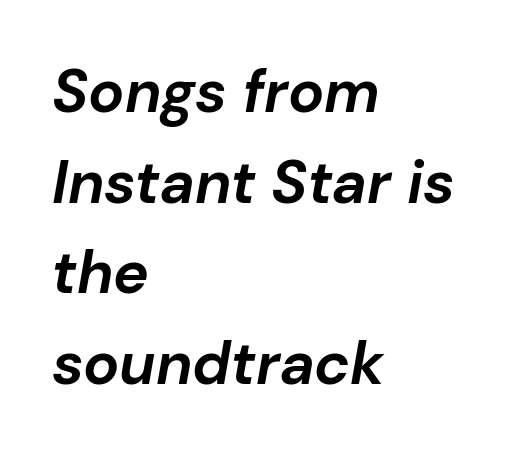
Q: Is the text bold? A: Yes.
Q: Is the text italic (slanted)? A: Yes, it leans right by about 10 degrees.
Q: Is the text underlined? A: No.
Q: How is the paragraph aligned? A: Left-aligned.
Q: Is the spacing between letters normal or unusually wide? A: Normal.
Q: Is the spacing between lines tight, normal or loose? A: Normal.
Q: Width (condensed, normal, or wide)? A: Normal.
Q: Stroke contrast? A: Low.
Q: x-height? A: Medium.
Q: Monospaced? A: No.
